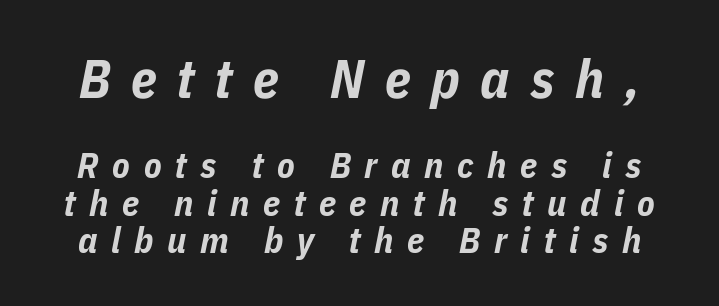
The image shows 54 px bold, condensed type, italic (leaning right); set tight line spacing (1.04x), unusually wide letter spacing (+0.38 em), not underlined; the first (top) block is 1.5x larger; low stroke contrast and a medium x-height.
